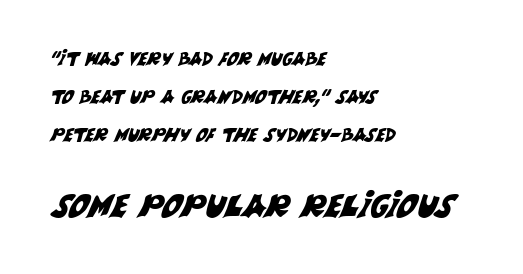
Honestly, there is no underline to notice here at all. Words appear dense and cohesive because spacing is normal. Does the copy run flush right? No — it runs flush left. This sample has the flowing, uneven cadence of proportional lettering. Serif or sans? Sans — the stroke terminals are bare. These two chunks differ in scale, with the bottom chunk taking the larger measure.
